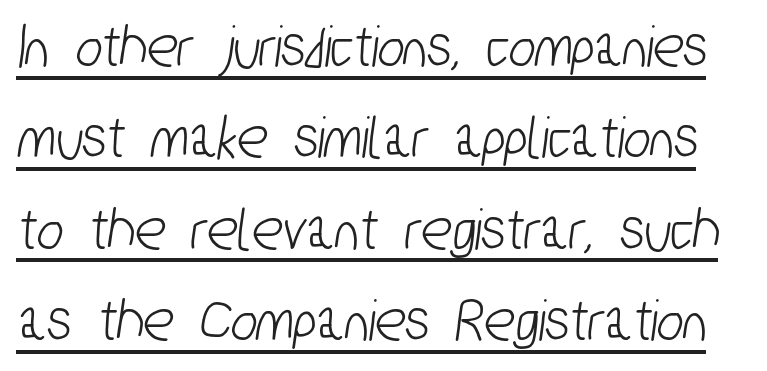
Q: Is the typeface a serif or a sans-serif typeface? A: Sans-serif.
Q: Is the text underlined? A: Yes.
Q: Is the spacing between letters normal or unusually wide? A: Normal.
Q: Is the spacing between lines tight, normal or loose? A: Normal.
Q: Width (condensed, normal, or wide)? A: Condensed.
Q: Stroke contrast? A: Low.
Q: x-height? A: Medium.
Q: Monospaced? A: No.
